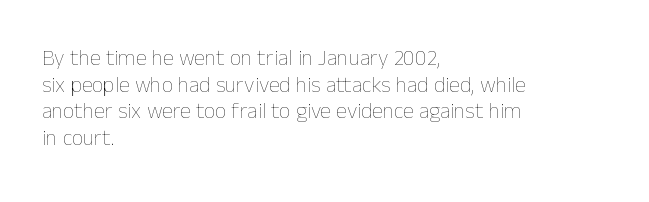
The image shows 22 px text type, upright; set left-aligned, line spacing 1.21x, normal letter spacing, not underlined.
